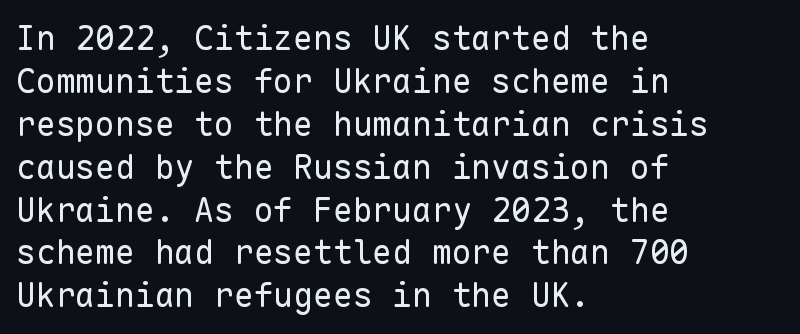
The image shows 33 px regular-weight sans-serif type, upright, monospaced; set left-aligned, normal line spacing (1.3x), normal letter spacing, not underlined; low stroke contrast and a medium x-height.
